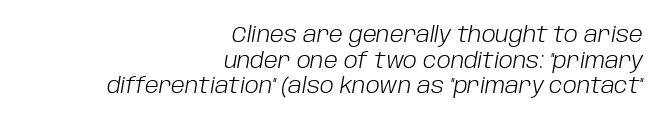
{"italic": "yes", "lean": "right", "slant_degrees": 10, "bold": "no", "underline": "no", "align": "right", "line_spacing_ratio": 1.22, "letter_spacing": "normal", "letter_spacing_em": 0.0, "glyph_px": 21}
